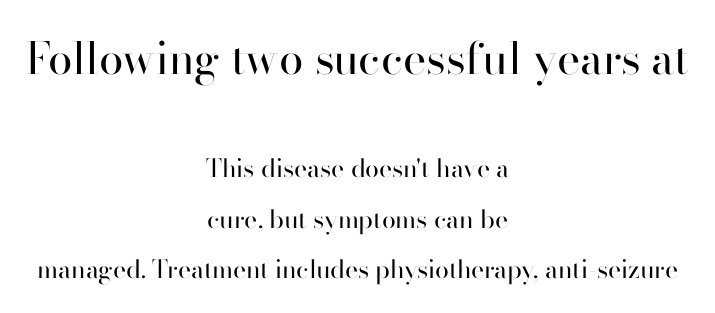
{"serif": "no", "italic": "no", "bold": "no", "weight": "regular", "width": "normal", "stroke_contrast": "high", "x_height": "small", "monospaced": "no", "underline": "no", "align": "center", "line_spacing": "loose", "line_spacing_ratio": 2.02, "letter_spacing": "normal", "letter_spacing_em": 0.0, "larger_block": "first", "size_ratio": 1.76, "glyph_px": 44}
